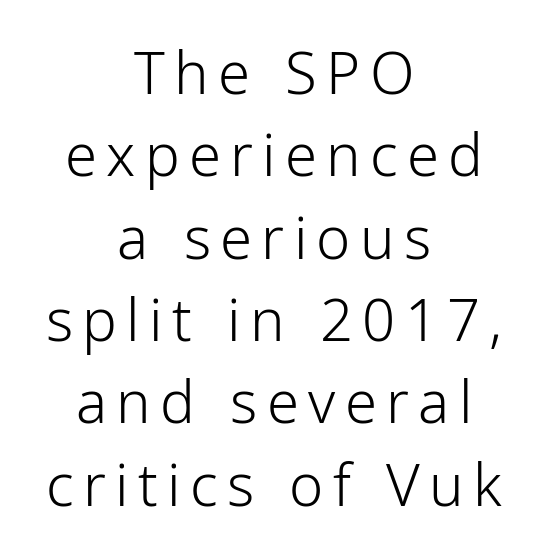
Q: Is the text bold? A: No.
Q: Is the text italic (slanted)? A: No, it is upright.
Q: Is the typeface a serif or a sans-serif typeface? A: Sans-serif.
Q: Is the text underlined? A: No.
Q: How is the paragraph aligned? A: Centered.
Q: Is the spacing between lines tight, normal or loose? A: Normal.
Q: Width (condensed, normal, or wide)? A: Normal.
Q: Stroke contrast? A: Low.
Q: x-height? A: Medium.
Q: Monospaced? A: No.
